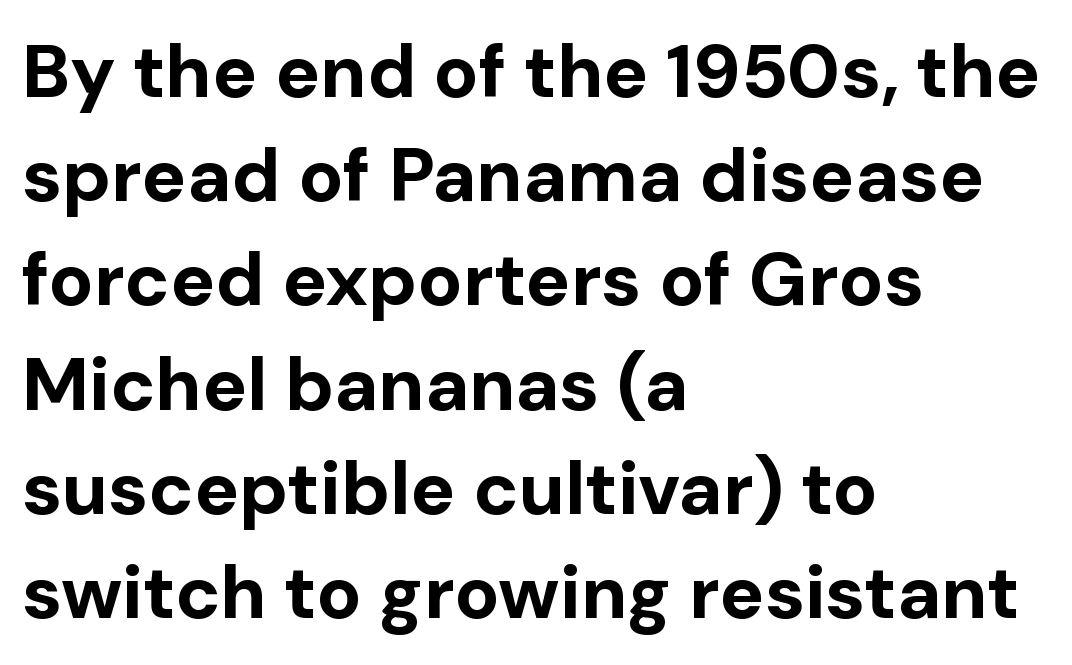
The passage shown stacks its lines at a standard gap. What kind of face is this? One without serifs — a sans. Visually the block forms a straight wall on the left and a jagged coastline on the right. The axis of the letterforms is exactly vertical. Between one letter and the next there's only the usual sliver of space.
